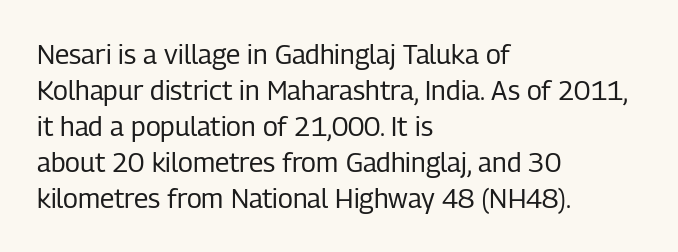
A clean baseline with only descenders dipping below it. The letters stand upright; this is a roman face. The letterforms sit shoulder to shoulder at normal distance. The compositor pushed each line to the left boundary.
